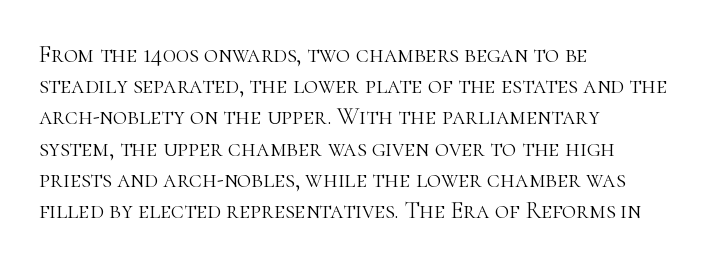
Q: Is the text bold? A: No.
Q: Is the text italic (slanted)? A: No, it is upright.
Q: Is the text underlined? A: No.
Q: How is the paragraph aligned? A: Left-aligned.
Q: Is the spacing between letters normal or unusually wide? A: Normal.
Q: Is the spacing between lines tight, normal or loose? A: Normal.
